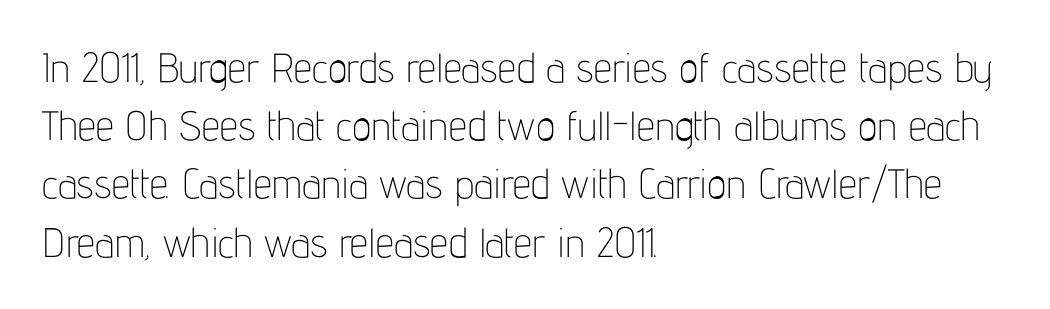
Unlike italic type, these characters show no tilt at all. Think of a printed novel: that variable character pitch is what you see here. The line texture is even and compact thanks to regular tracking. Every row of glyphs begins at an identical x-position on the left. Honestly, the row spacing looks completely unremarkable.
